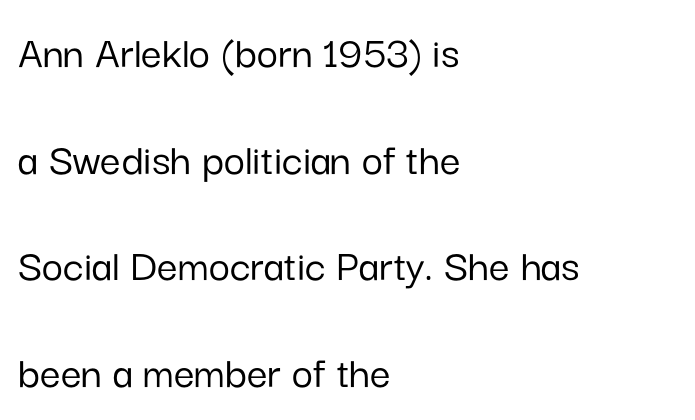
The image shows 46 px sans-serif type, upright; set left-aligned, loose line spacing (2.32x), normal letter spacing, not underlined; low stroke contrast and a medium x-height.
